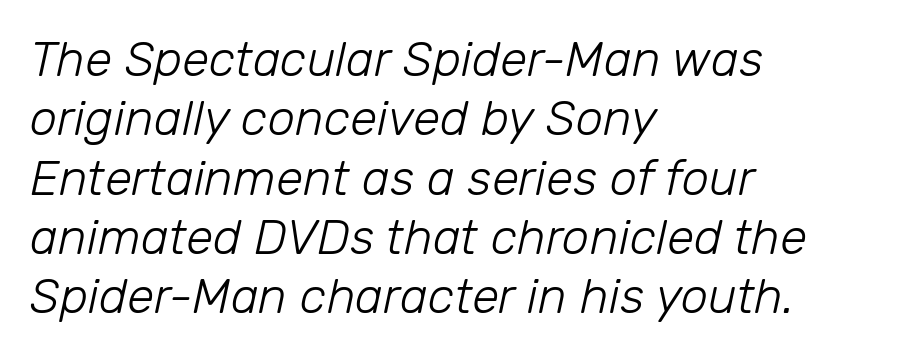
The image shows 49 px light type, italic (leaning right); set left-aligned, line spacing 1.21x, normal letter spacing, not underlined; low stroke contrast and a medium x-height.
